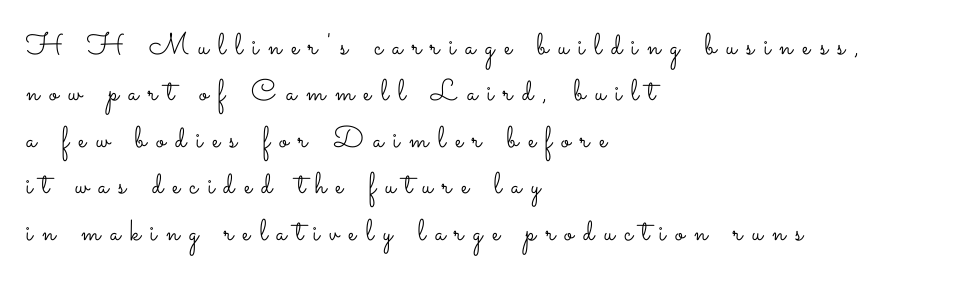
Q: Is the text bold? A: No.
Q: Is the text italic (slanted)? A: Yes.
Q: Is the text underlined? A: No.
Q: How is the paragraph aligned? A: Left-aligned.
Q: Is the spacing between letters normal or unusually wide? A: Unusually wide.
Q: Is the spacing between lines tight, normal or loose? A: Normal.
Q: Width (condensed, normal, or wide)? A: Wide.
Q: Stroke contrast? A: Low.
Q: x-height? A: Small.
Q: Monospaced? A: No.
